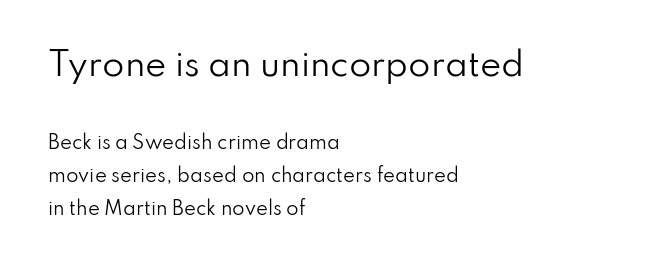
The image shows 32 px regular-weight sans-serif type, upright; set left-aligned, line spacing 1.85x, normal letter spacing, not underlined; the first (top) block is 1.78x larger; low stroke contrast and a small x-height.
